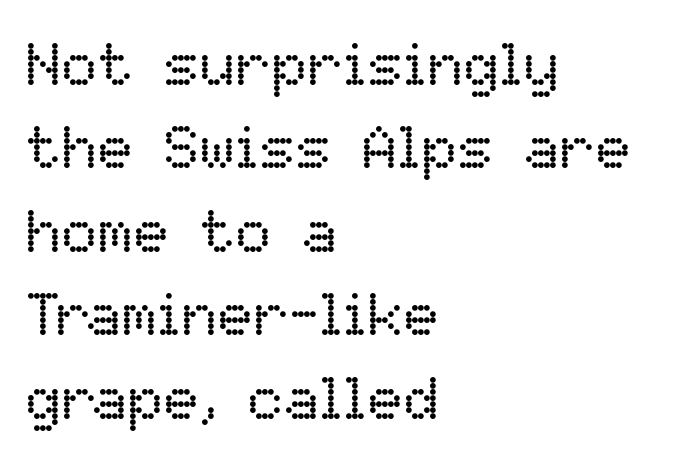
Q: Is the text bold? A: No.
Q: Is the text italic (slanted)? A: No, it is upright.
Q: Is the text underlined? A: No.
Q: How is the paragraph aligned? A: Left-aligned.
Q: Is the spacing between letters normal or unusually wide? A: Normal.
Q: Is the spacing between lines tight, normal or loose? A: Normal.
Q: Width (condensed, normal, or wide)? A: Normal.
Q: Stroke contrast? A: Low.
Q: x-height? A: Medium.
Q: Monospaced? A: No.
